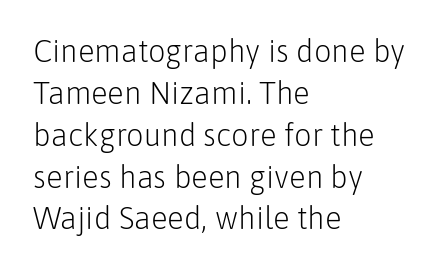
The image shows 31 px light sans-serif type, upright; set left-aligned, normal line spacing (1.35x), normal letter spacing, not underlined; low stroke contrast and a medium x-height.
